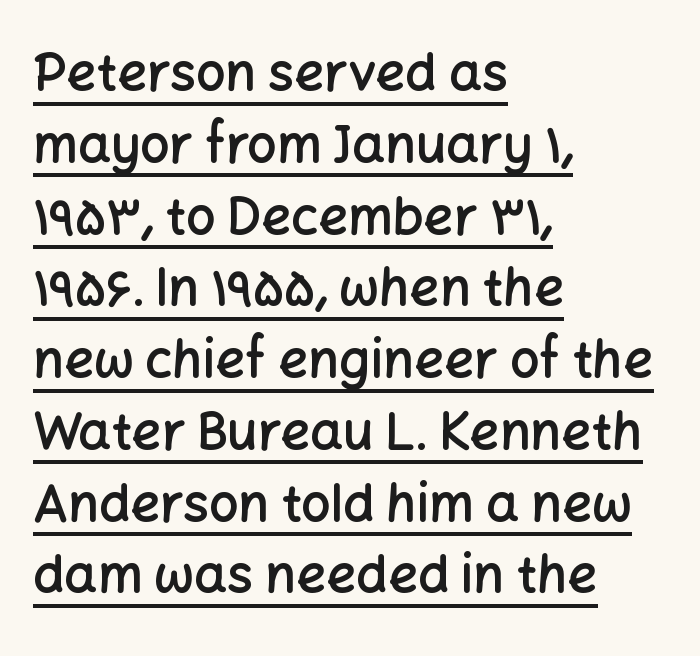
The image shows 52 px semibold sans-serif type, upright; set left-aligned, normal line spacing (1.38x), normal letter spacing, underlined; low stroke contrast and a medium x-height.
